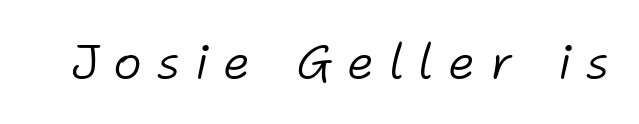
{"italic": "yes", "lean": "right", "slant_degrees": 11, "bold": "no", "weight": "light", "width": "normal", "stroke_contrast": "low", "x_height": "medium", "monospaced": "no", "underline": "no", "letter_spacing": "wide", "letter_spacing_em": 0.3, "glyph_px": 49}
